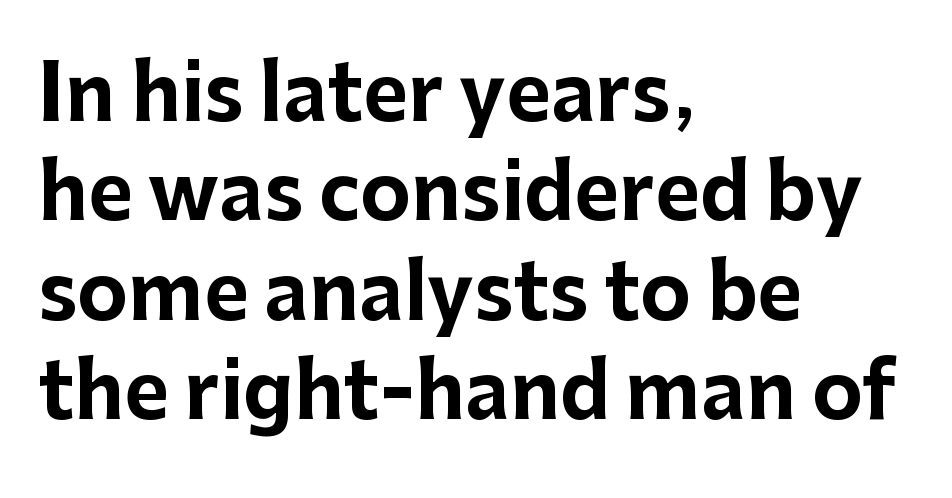
The image shows 77 px bold sans-serif type, upright; set left-aligned, normal line spacing (1.29x), normal letter spacing, not underlined; low stroke contrast and a medium x-height.
